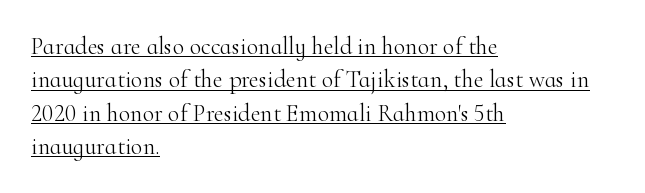
{"italic": "no", "bold": "no", "underline": "yes", "align": "left", "line_spacing": "normal", "line_spacing_ratio": 1.39, "letter_spacing": "normal", "letter_spacing_em": 0.0, "glyph_px": 24}
